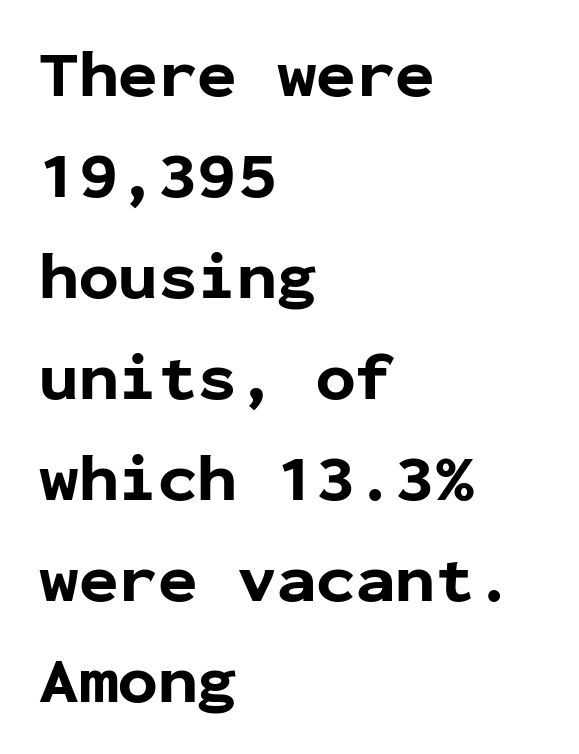
The image shows 66 px bold sans-serif type, upright, monospaced; set left-aligned, normal line spacing (1.53x), normal letter spacing, not underlined; low stroke contrast and a medium x-height.
